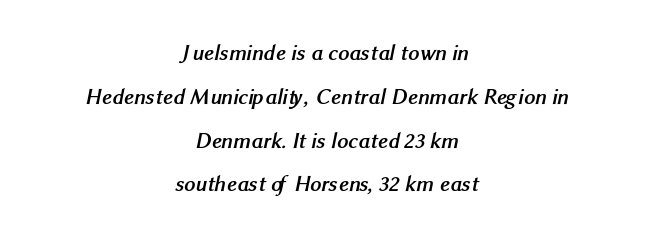
The image shows 22 px bold type; set centered, loose line spacing (1.99x), normal letter spacing, not underlined.
